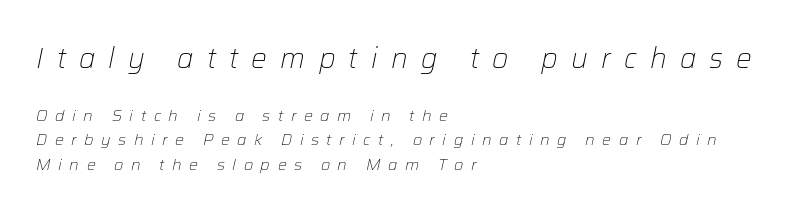
The image shows 28 px light type, italic (leaning right); set left-aligned, normal line spacing (1.54x), unusually wide letter spacing (+0.47 em), not underlined; the first (top) block is 1.75x larger; low stroke contrast and a medium x-height.
